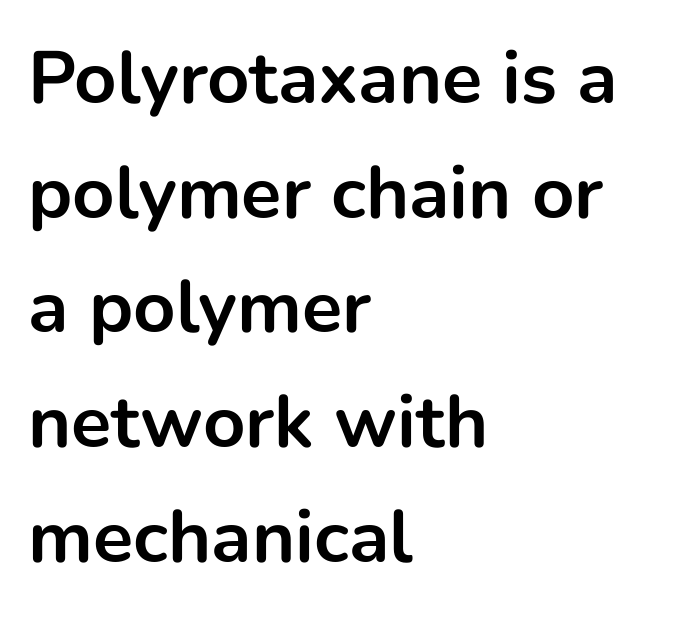
{"serif": "no", "italic": "no", "bold": "yes", "weight": "bold", "width": "normal", "stroke_contrast": "low", "x_height": "medium", "monospaced": "no", "underline": "no", "align": "left", "line_spacing": "normal", "line_spacing_ratio": 1.55, "letter_spacing": "normal", "letter_spacing_em": 0.0, "glyph_px": 74}
